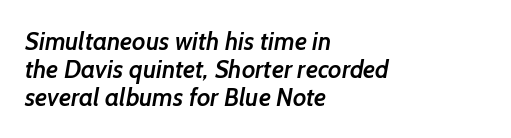
Nothing unusual about the tracking: characters are spaced as the font intends. You could barely slide anything between these rows. The passage is arranged the way most books set body copy — flush left. The font is running at a semibold setting, under full bold. Unmarked baselines from the first word to the last.
